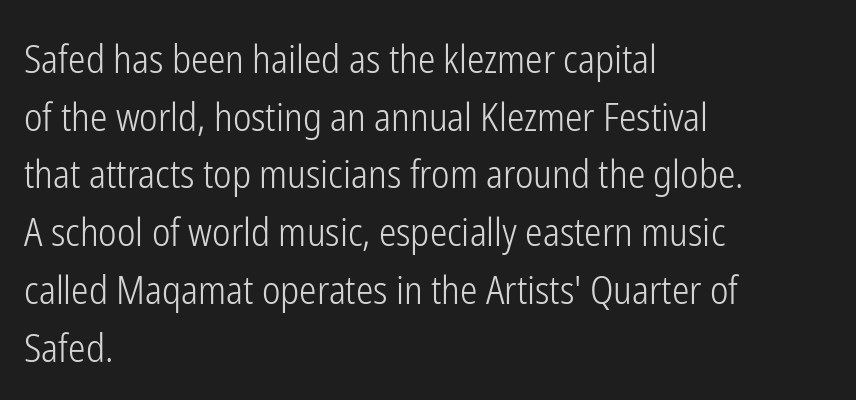
Summary of weight: not heavy and not bold. Check under the words: just untouched page. This sample keeps an unexceptional amount of space between lines. Rendered with straight, roman letterforms. Font category for this specimen: sans-serif. The passage shown has conventional tracking throughout.
